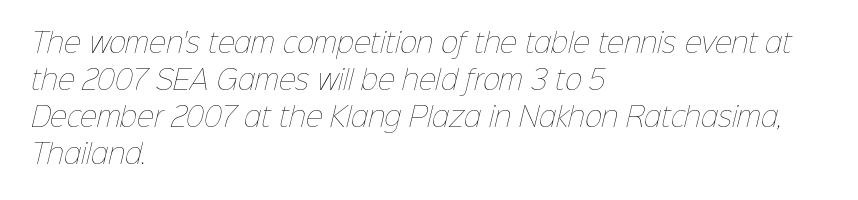
{"bold": "no", "underline": "no", "align": "left", "line_spacing": "normal", "line_spacing_ratio": 1.42, "letter_spacing": "normal", "letter_spacing_em": 0.0, "glyph_px": 26}
